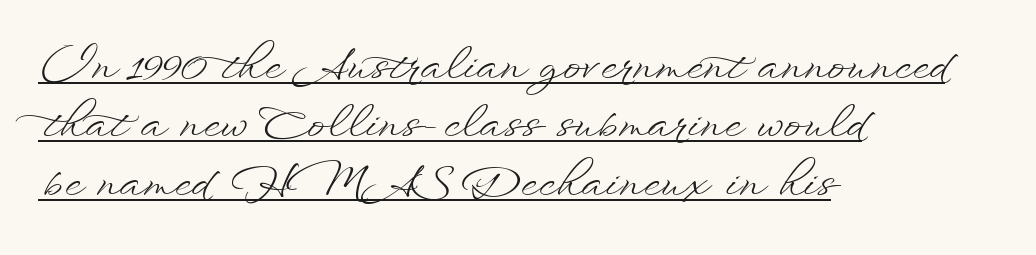
Q: Is the text bold? A: No.
Q: Is the text italic (slanted)? A: Yes.
Q: Is the text underlined? A: Yes.
Q: How is the paragraph aligned? A: Left-aligned.
Q: Is the spacing between letters normal or unusually wide? A: Normal.
Q: Is the spacing between lines tight, normal or loose? A: Normal.
Q: Width (condensed, normal, or wide)? A: Wide.
Q: Stroke contrast? A: Low.
Q: x-height? A: Small.
Q: Monospaced? A: No.
